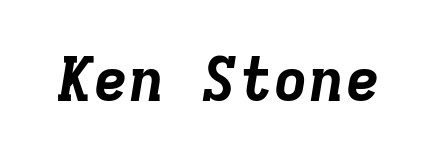
The image shows 60 px bold type, italic (leaning right), monospaced; set normal letter spacing, not underlined; low stroke contrast and a medium x-height.
